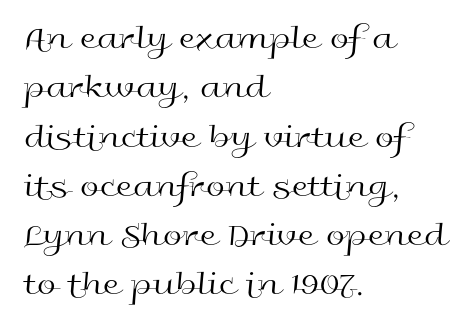
Letters rest on an invisible, unmarked baseline. The weight would be labelled regular, book, light, or lighter still. These lines sit exactly where default settings would place them. This sample is left-justified, so line endings fall wherever the words run out. Tracking value appears to be zero — textbook default spacing.
